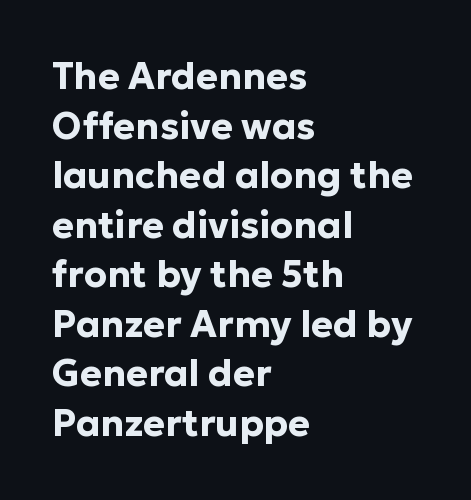
{"serif": "no", "italic": "no", "bold": "yes", "weight": "bold", "width": "normal", "stroke_contrast": "low", "x_height": "medium", "monospaced": "no", "underline": "no", "align": "left", "line_spacing": "normal", "line_spacing_ratio": 1.34, "letter_spacing": "normal", "letter_spacing_em": 0.0, "glyph_px": 37}
